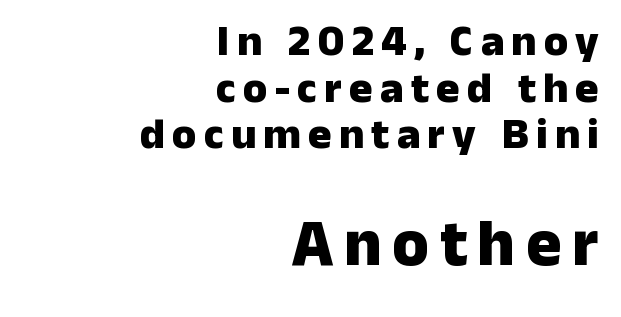
{"serif": "no", "italic": "no", "bold": "yes", "weight": "heavy", "width": "normal", "stroke_contrast": "low", "x_height": "medium", "monospaced": "no", "underline": "no", "align": "right", "line_spacing": "tight", "line_spacing_ratio": 1.06, "larger_block": "second", "size_ratio": 1.5, "glyph_px": 66}
